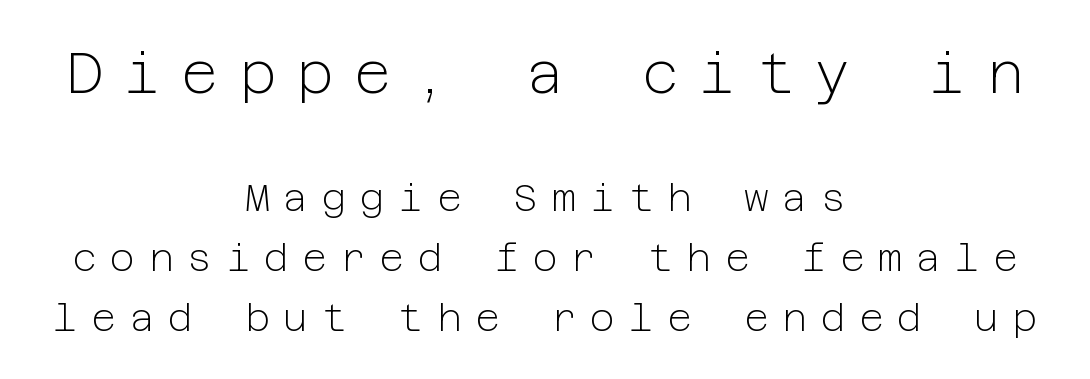
Q: Is the text bold? A: No.
Q: Is the text italic (slanted)? A: No, it is upright.
Q: Is the typeface a serif or a sans-serif typeface? A: Sans-serif.
Q: Is the text underlined? A: No.
Q: How is the paragraph aligned? A: Centered.
Q: Is the spacing between letters normal or unusually wide? A: Unusually wide.
Q: Is the spacing between lines tight, normal or loose? A: Normal.
Q: Which block of text is set in a larger size, the first (top) or the second (bottom)? A: The first (top) one.
Q: Width (condensed, normal, or wide)? A: Normal.
Q: Stroke contrast? A: Low.
Q: x-height? A: Medium.
